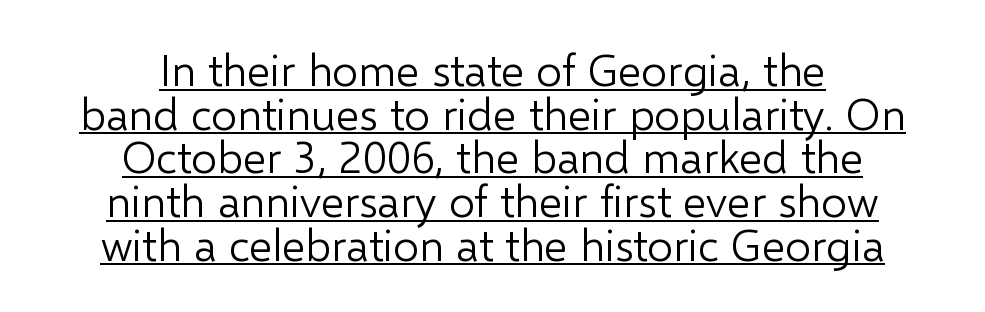
Q: Is the text bold? A: No.
Q: Is the text italic (slanted)? A: No, it is upright.
Q: Is the typeface a serif or a sans-serif typeface? A: Sans-serif.
Q: Is the text underlined? A: Yes.
Q: How is the paragraph aligned? A: Centered.
Q: Is the spacing between letters normal or unusually wide? A: Normal.
Q: Is the spacing between lines tight, normal or loose? A: Tight.
Q: Width (condensed, normal, or wide)? A: Normal.
Q: Stroke contrast? A: Low.
Q: x-height? A: Medium.
Q: Monospaced? A: No.
